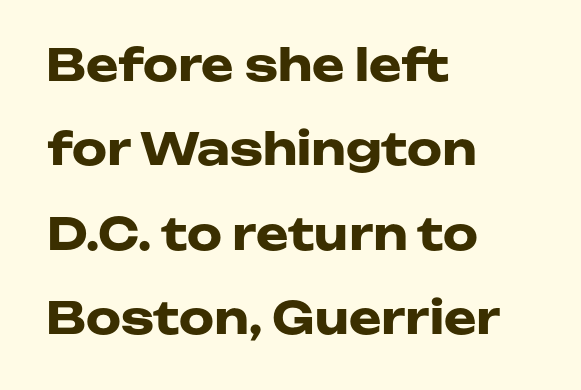
Q: Is the text bold? A: Yes.
Q: Is the text italic (slanted)? A: No, it is upright.
Q: Is the typeface a serif or a sans-serif typeface? A: Sans-serif.
Q: Is the text underlined? A: No.
Q: How is the paragraph aligned? A: Left-aligned.
Q: Is the spacing between letters normal or unusually wide? A: Normal.
Q: Is the spacing between lines tight, normal or loose? A: Loose.
Q: Width (condensed, normal, or wide)? A: Wide.
Q: Stroke contrast? A: Low.
Q: x-height? A: Medium.
Q: Monospaced? A: No.
